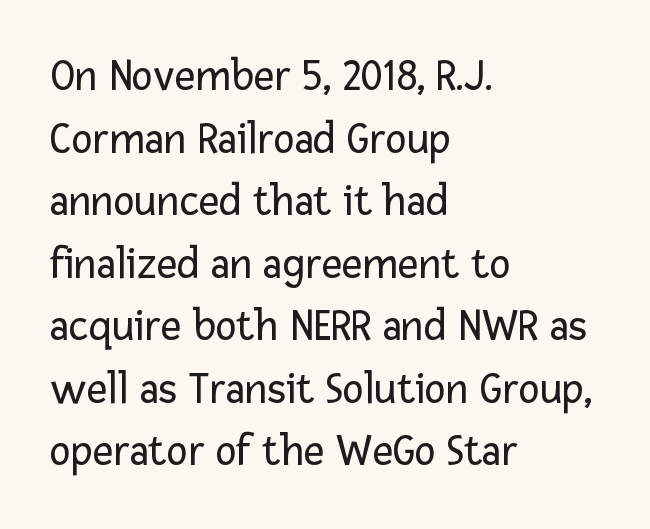
{"serif": "no", "italic": "no", "bold": "no", "weight": "regular", "width": "normal", "stroke_contrast": "low", "x_height": "medium", "monospaced": "no", "underline": "no", "align": "left", "line_spacing": "normal", "line_spacing_ratio": 1.39, "letter_spacing": "normal", "letter_spacing_em": 0.0, "glyph_px": 45}
